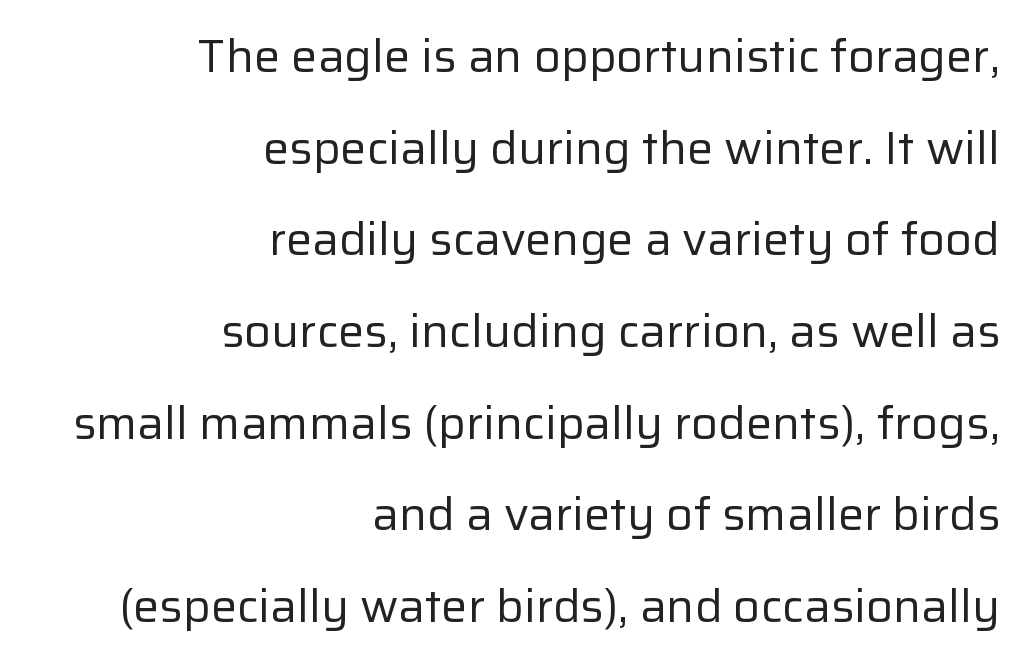
The image shows 47 px regular-weight sans-serif type, upright; set right-aligned, loose line spacing (1.95x), normal letter spacing, not underlined; low stroke contrast and a medium x-height.
